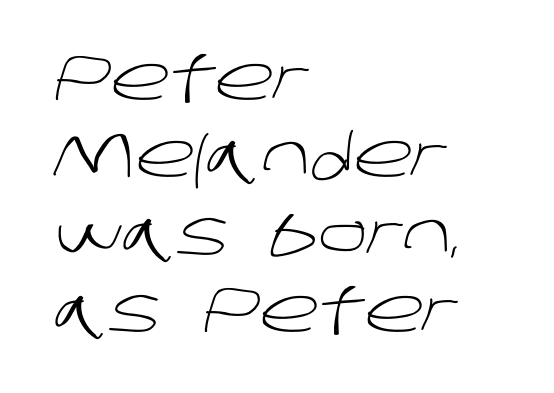
The image shows 61 px light sans-serif type; set left-aligned, normal line spacing (1.27x), normal letter spacing, not underlined; low stroke contrast and a large x-height.
